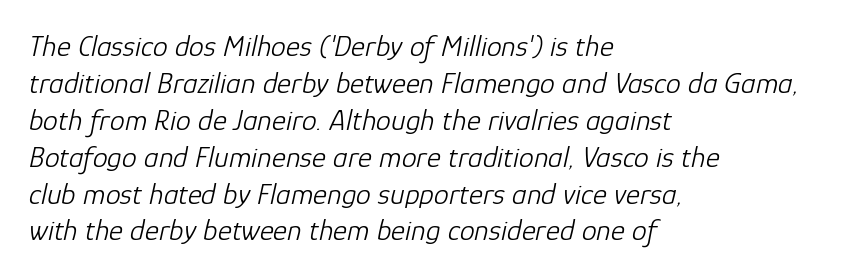
Characters are canted at an angle relative to the baseline's perpendicular. Bold? No — there's no thickening of the strokes. The type is set solid horizontally, with unmodified tracking. This sample has the flowing, uneven cadence of proportional lettering. Glance below the letters and you will spot only blank space. These lines stack with their left ends in a neat column.
